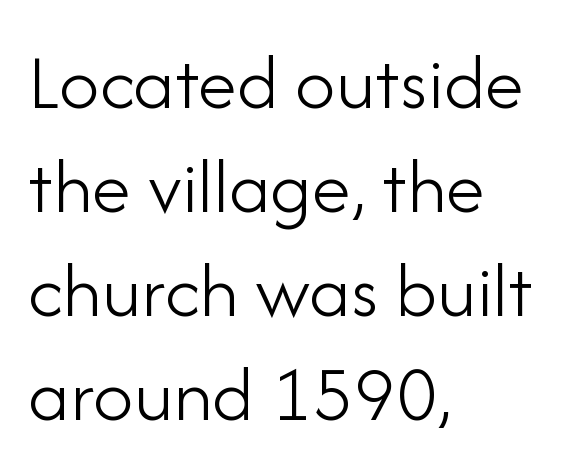
Look at the tracking — it's just the regular setting, nothing added. A typesetter would call this proportional, since set widths differ per character. The gap between lines stays unmarked. Unlike a traditional serif, this face leaves its strokes unadorned. This sample is left-justified, so line endings fall wherever the words run out.
